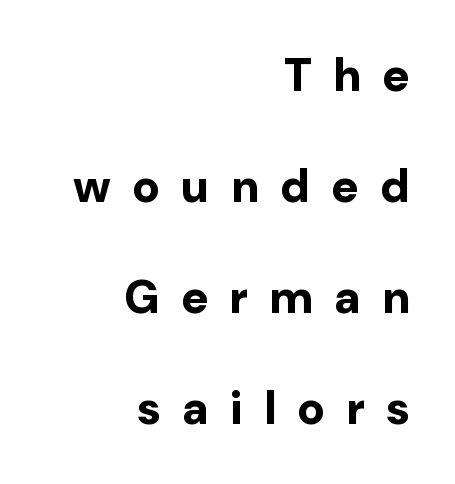
The image shows 46 px bold sans-serif type, upright; set right-aligned, loose line spacing (2.41x), unusually wide letter spacing (+0.46 em), not underlined; low stroke contrast and a medium x-height.
